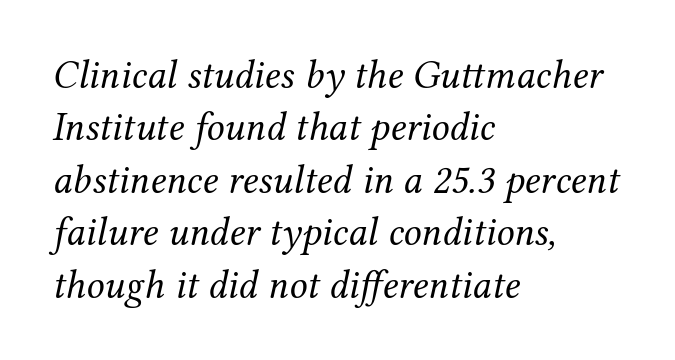
Students, note that the glyphs here touch the page at normal intervals. The axis of the letterforms is tilted away from vertical. The text block is weighted toward the left margin, trailing off unevenly rightward. Weight: not bold — regular or lighter. Do the characters align in a grid? No, the font is proportional. Only glyphs here, with clear space below each row.
